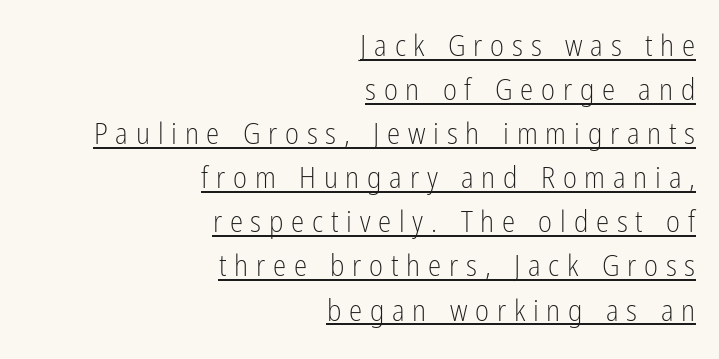
The image shows 30 px light, condensed sans-serif type, upright; set right-aligned, normal line spacing (1.47x), unusually wide letter spacing (+0.26 em), underlined; low stroke contrast and a medium x-height.
